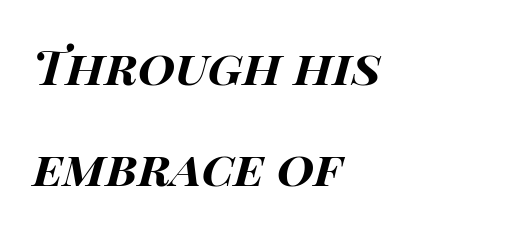
The image shows 48 px bold, wide type, italic (leaning right); set left-aligned, loose line spacing (2.1x), normal letter spacing, not underlined; high stroke contrast and a large x-height.
